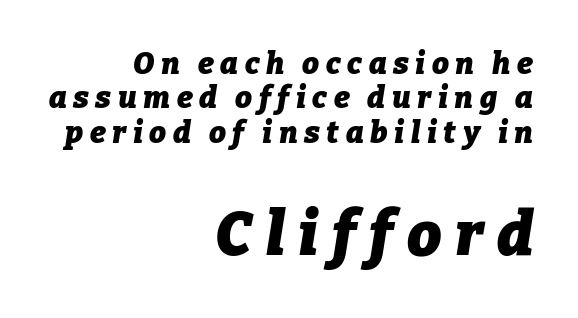
{"italic": "yes", "lean": "right", "slant_degrees": 9, "bold": "yes", "weight": "heavy", "width": "normal", "stroke_contrast": "low", "x_height": "medium", "monospaced": "no", "underline": "no", "align": "right", "line_spacing": "tight", "line_spacing_ratio": 1.15, "letter_spacing": "wide", "letter_spacing_em": 0.22, "larger_block": "second", "size_ratio": 2.03, "glyph_px": 61}
